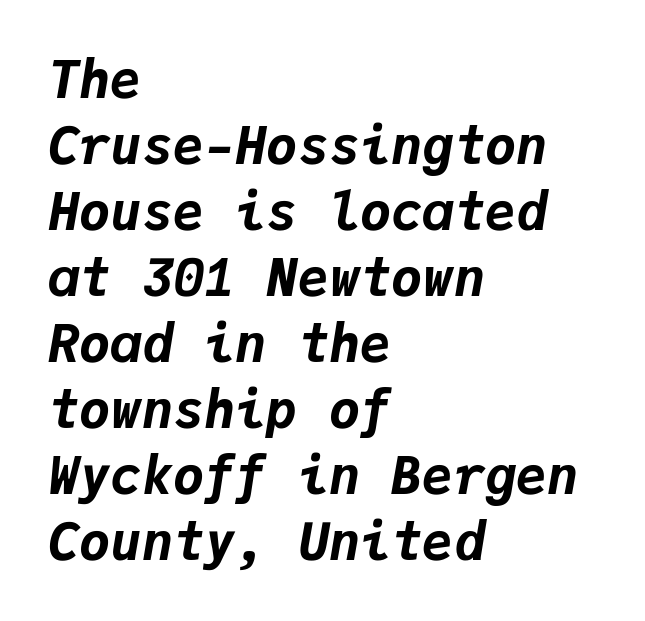
What stands out about the letter spacing? Nothing — it is the standard amount. Slant detected: the letters are inclined. Each letter, wide or thin by design, is forced into the same width here. Pretty heavy lettering here — definitely bold. The foot of each line stays bare and open.
